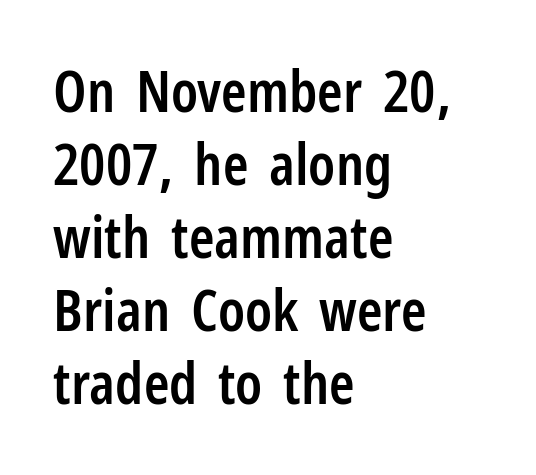
{"serif": "no", "italic": "no", "bold": "semi", "weight": "semibold", "width": "condensed", "stroke_contrast": "low", "x_height": "medium", "monospaced": "no", "underline": "no", "align": "left", "line_spacing": "normal", "line_spacing_ratio": 1.26, "letter_spacing": "normal", "letter_spacing_em": 0.0, "glyph_px": 58}
